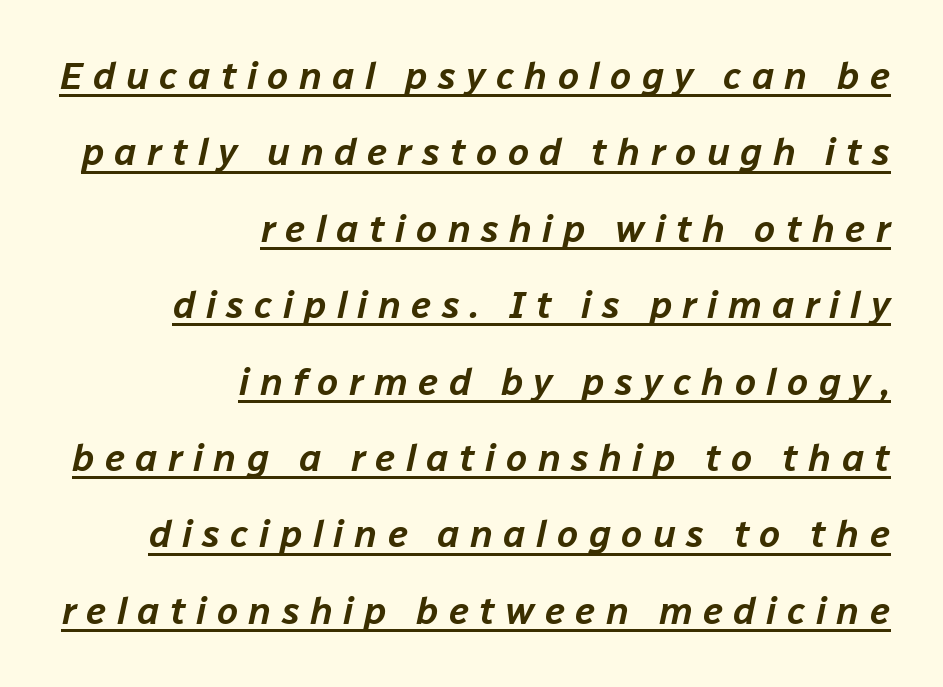
The sample's only ornament is a line tracing under the words. Each line ends at the same right margin while the left side varies. Tracking here is generous; glyphs stand well apart from one another. If you measured baseline to baseline, you'd find a long distance. The passage shown leans; its letterforms are oblique. A typesetter would call this proportional, since set widths differ per character.
